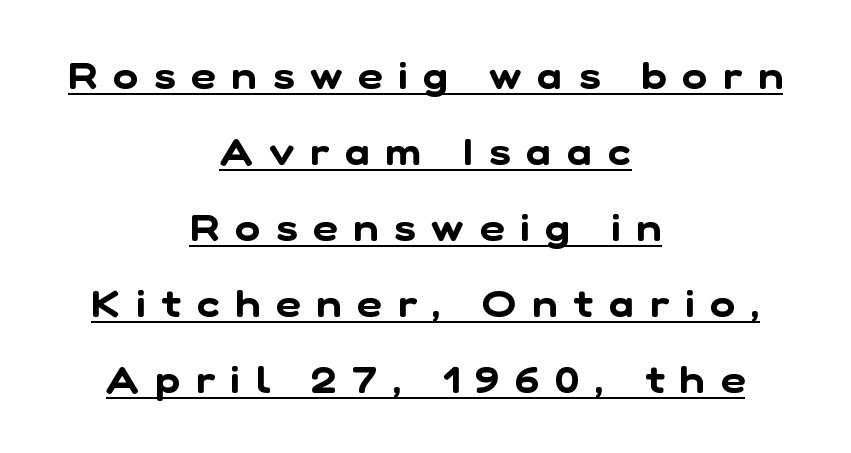
The image shows 38 px sans-serif type; set centered, loose line spacing (2.0x), unusually wide letter spacing (+0.42 em), underlined; low stroke contrast and a medium x-height.
